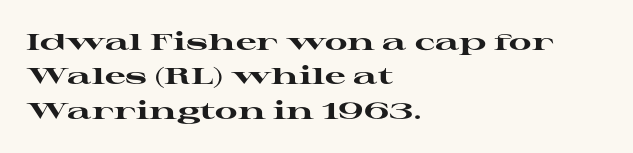
{"italic": "no", "bold": "yes", "underline": "no", "align": "left", "line_spacing": "normal", "line_spacing_ratio": 1.5, "letter_spacing": "normal", "letter_spacing_em": 0.0, "glyph_px": 23}
